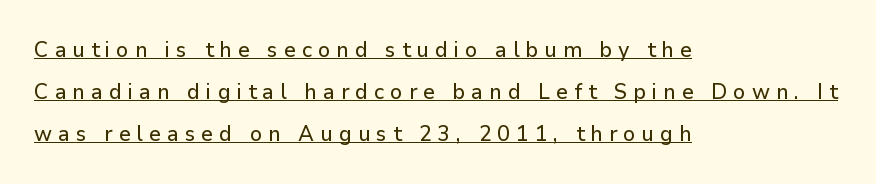
The image shows 22 px text type, upright; set left-aligned, loose line spacing (1.91x), unusually wide letter spacing (+0.27 em), underlined.
